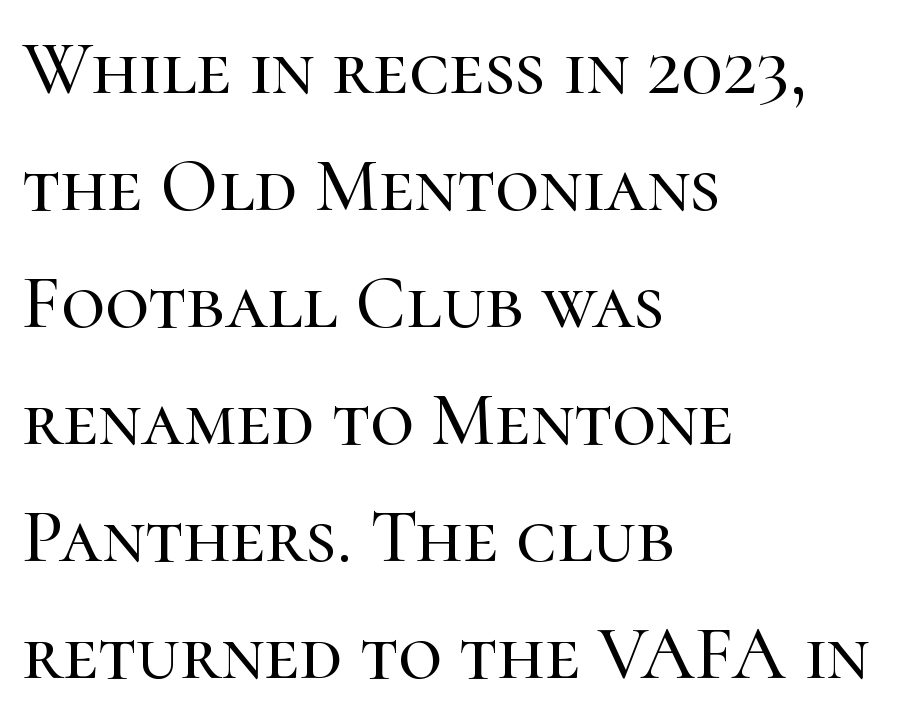
{"serif": "yes", "italic": "no", "width": "normal", "stroke_contrast": "high", "x_height": "medium", "monospaced": "no", "underline": "no", "align": "left", "line_spacing": "normal", "line_spacing_ratio": 1.54, "letter_spacing": "normal", "letter_spacing_em": 0.0, "glyph_px": 76}
